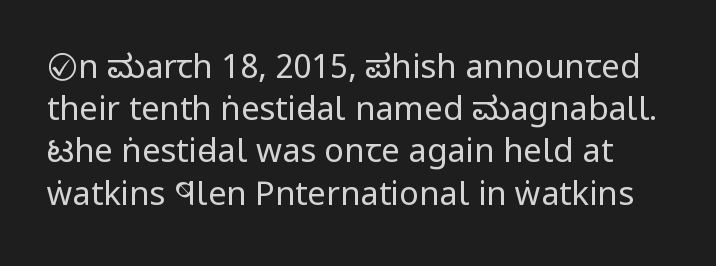
{"serif": "no", "italic": "no", "bold": "no", "weight": "regular", "width": "condensed", "stroke_contrast": "low", "x_height": "large", "monospaced": "no", "underline": "no", "line_spacing": "normal", "line_spacing_ratio": 1.28, "letter_spacing": "normal", "letter_spacing_em": 0.0, "glyph_px": 33}
